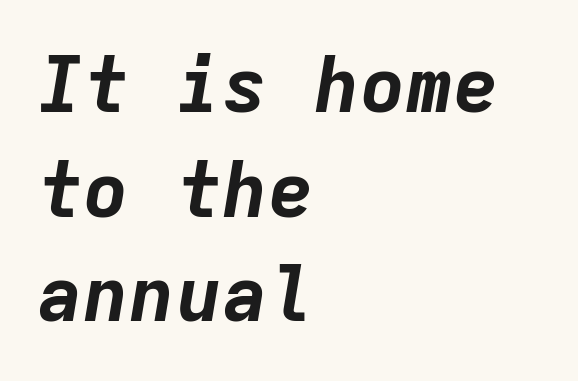
The image shows 77 px bold type, italic (leaning right), monospaced; set left-aligned, normal line spacing (1.36x), normal letter spacing, not underlined; low stroke contrast and a medium x-height.
